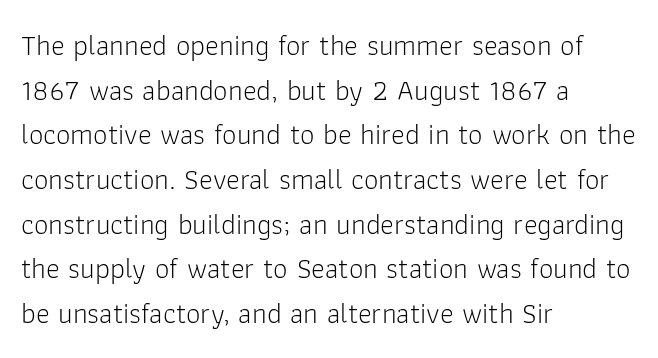
Q: Is the text bold? A: No.
Q: Is the text italic (slanted)? A: No, it is upright.
Q: Is the typeface a serif or a sans-serif typeface? A: Sans-serif.
Q: Is the text underlined? A: No.
Q: How is the paragraph aligned? A: Left-aligned.
Q: Is the spacing between letters normal or unusually wide? A: Normal.
Q: Is the spacing between lines tight, normal or loose? A: Normal.
Q: Width (condensed, normal, or wide)? A: Normal.
Q: Stroke contrast? A: Low.
Q: x-height? A: Medium.
Q: Monospaced? A: No.
